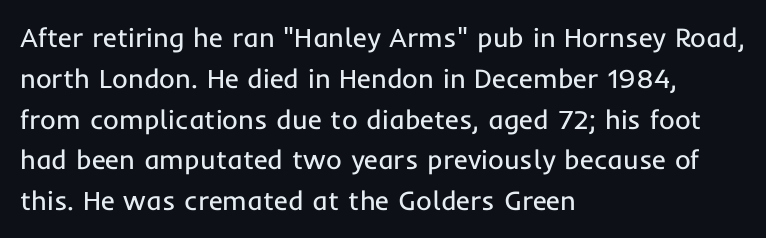
{"italic": "no", "bold": "no", "underline": "no", "align": "left", "line_spacing": "normal", "line_spacing_ratio": 1.51, "letter_spacing": "normal", "letter_spacing_em": 0.0, "glyph_px": 27}
